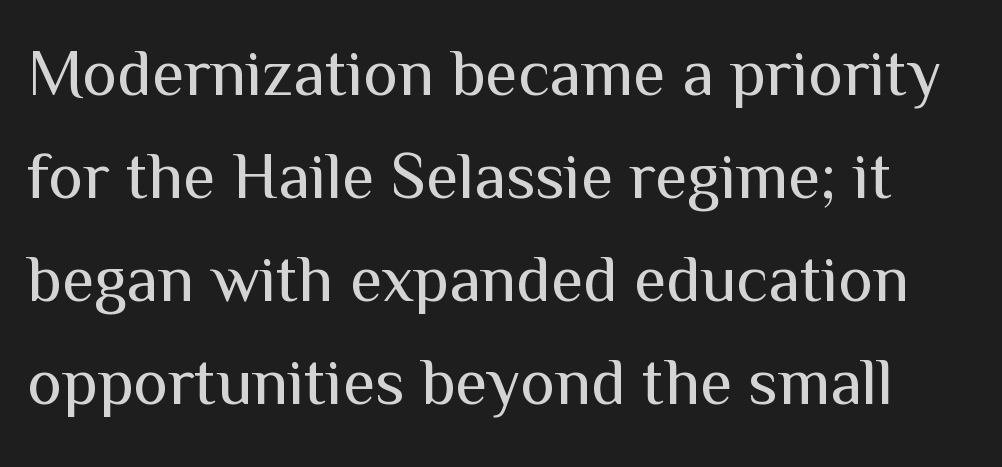
The image shows 66 px regular-weight sans-serif type, upright; set normal line spacing (1.56x), normal letter spacing, not underlined; medium stroke contrast and a medium x-height.
